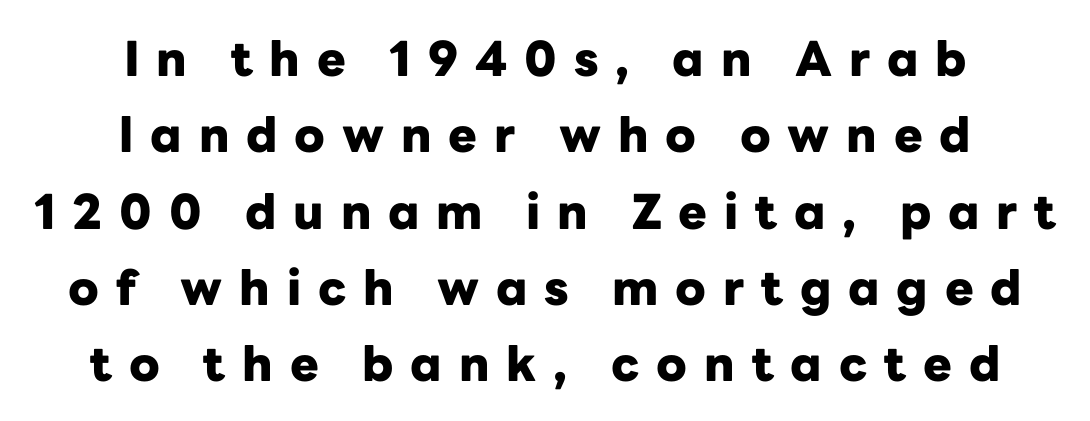
Q: Is the text bold? A: Yes.
Q: Is the text italic (slanted)? A: No, it is upright.
Q: Is the typeface a serif or a sans-serif typeface? A: Sans-serif.
Q: Is the text underlined? A: No.
Q: How is the paragraph aligned? A: Centered.
Q: Is the spacing between letters normal or unusually wide? A: Unusually wide.
Q: Is the spacing between lines tight, normal or loose? A: Normal.
Q: Width (condensed, normal, or wide)? A: Normal.
Q: Stroke contrast? A: Low.
Q: x-height? A: Medium.
Q: Monospaced? A: No.
